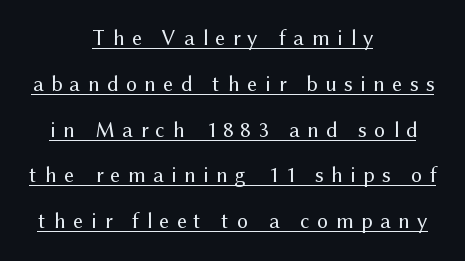
Q: Is the text bold? A: No.
Q: Is the text italic (slanted)? A: No, it is upright.
Q: Is the text underlined? A: Yes.
Q: How is the paragraph aligned? A: Centered.
Q: Is the spacing between letters normal or unusually wide? A: Unusually wide.
Q: Is the spacing between lines tight, normal or loose? A: Loose.
